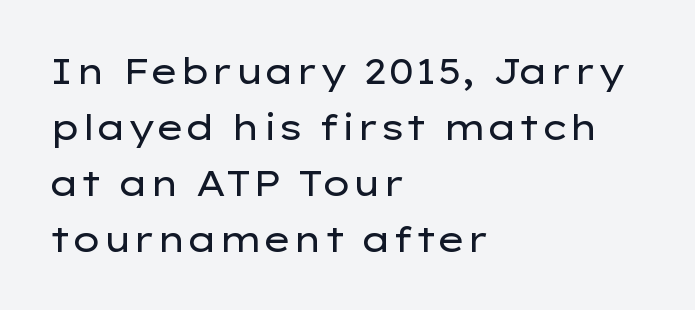
Type style note: lacks serifs. How are the letters spaced? Ordinarily, with no added tracking. Nobody drew a line under any word here. Short and long lines alike share a common starting point at left. The specimen reads as upright at a glance.
